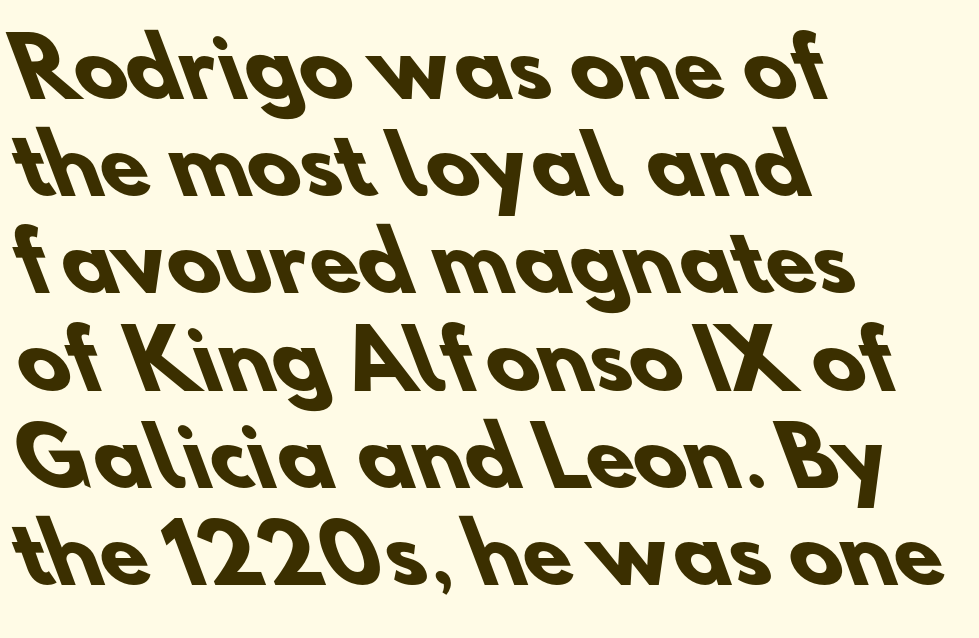
Does the weight exceed regular? Yes, all the way to bold. Notice how the passage keeps a crisp vertical edge on the left only. A clean baseline with only descenders dipping below it. There is no visible air inserted between adjacent glyphs. Each letter's strokes conclude bluntly, with no projecting serifs. These lines are rendered in a variable-pitch font.
